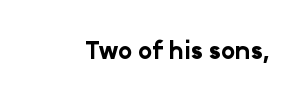
What stands out about the letter spacing? Nothing — it is the standard amount. Upright lettering throughout. Bold? Absolutely — the strokes are thick and heavy. The glyphs are unaccompanied by any horizontal stroke below them.
